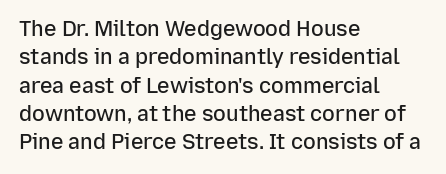
{"italic": "no", "bold": "semi", "underline": "no", "align": "left", "line_spacing": "normal", "line_spacing_ratio": 1.35, "letter_spacing": "normal", "letter_spacing_em": 0.0, "glyph_px": 21}
